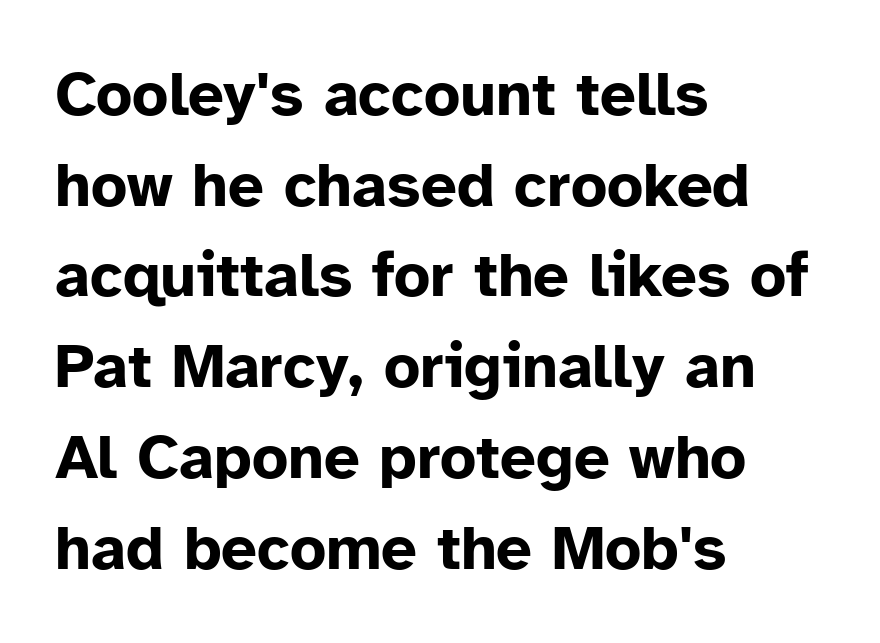
{"serif": "no", "italic": "no", "bold": "yes", "weight": "bold", "width": "normal", "stroke_contrast": "low", "x_height": "medium", "monospaced": "no", "underline": "no", "align": "left", "line_spacing": "normal", "line_spacing_ratio": 1.44, "letter_spacing": "normal", "letter_spacing_em": 0.0, "glyph_px": 63}
